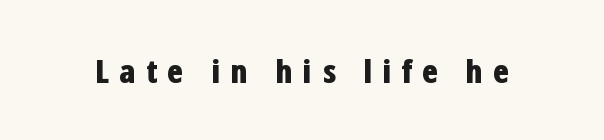
Decoration check: the copy has no underline. These lines were composed using upright roman letters. The letters advance in unequal steps, a hallmark of proportional type. This rendering widens character spacing well past its baseline value. Are there feet on the stems? There aren't — it's a sans. The passage shown is emphatically bold.
